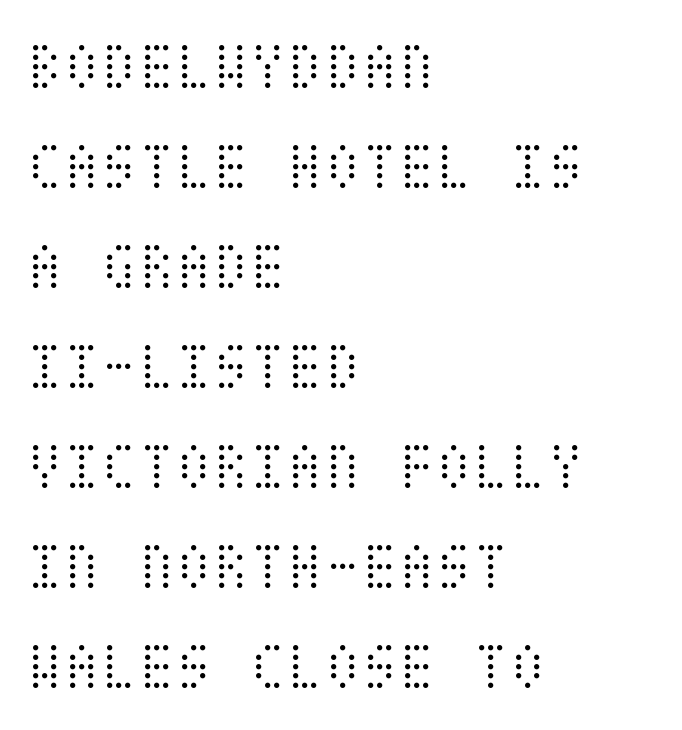
Q: Is the text bold? A: No.
Q: Is the text italic (slanted)? A: No, it is upright.
Q: Is the text underlined? A: No.
Q: How is the paragraph aligned? A: Left-aligned.
Q: Is the spacing between letters normal or unusually wide? A: Normal.
Q: Is the spacing between lines tight, normal or loose? A: Normal.
Q: Width (condensed, normal, or wide)? A: Condensed.
Q: Stroke contrast? A: Medium.
Q: x-height? A: Large.
